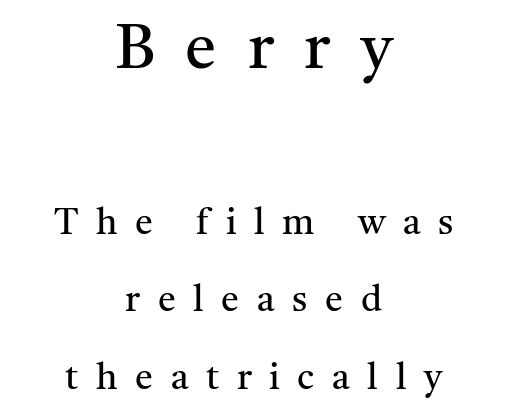
Q: Is the text bold? A: No.
Q: Is the text italic (slanted)? A: No, it is upright.
Q: Is the typeface a serif or a sans-serif typeface? A: Serif.
Q: Is the text underlined? A: No.
Q: How is the paragraph aligned? A: Centered.
Q: Is the spacing between letters normal or unusually wide? A: Unusually wide.
Q: Is the spacing between lines tight, normal or loose? A: Loose.
Q: Which block of text is set in a larger size, the first (top) or the second (bottom)? A: The first (top) one.
Q: Width (condensed, normal, or wide)? A: Normal.
Q: Stroke contrast? A: Medium.
Q: x-height? A: Medium.
Q: Monospaced? A: No.
